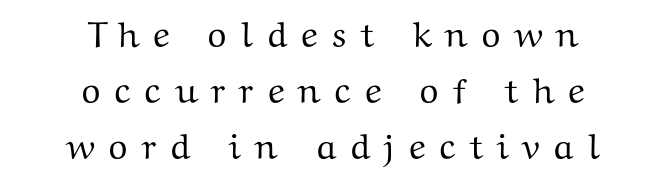
Q: Is the text italic (slanted)? A: No, it is upright.
Q: Is the typeface a serif or a sans-serif typeface? A: Serif.
Q: Is the text underlined? A: No.
Q: How is the paragraph aligned? A: Centered.
Q: Is the spacing between letters normal or unusually wide? A: Unusually wide.
Q: Is the spacing between lines tight, normal or loose? A: Normal.
Q: Width (condensed, normal, or wide)? A: Wide.
Q: Stroke contrast? A: Medium.
Q: x-height? A: Medium.
Q: Monospaced? A: No.
